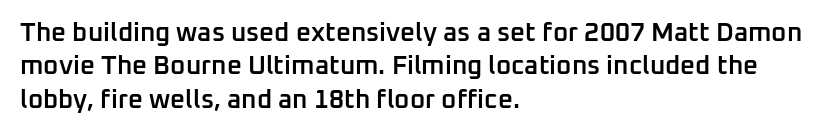
The line texture is even and compact thanks to regular tracking. Tall strokes in this sample are plumb rather than angled. The paragraph shown leans on its left margin. The strip under each line holds only bare page.
